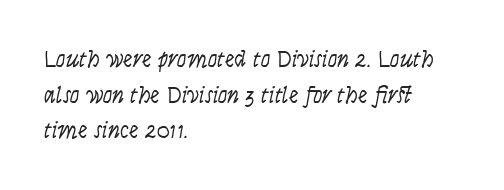
The image shows 24 px text type, italic (leaning right); set left-aligned, normal line spacing (1.48x), normal letter spacing, not underlined.
